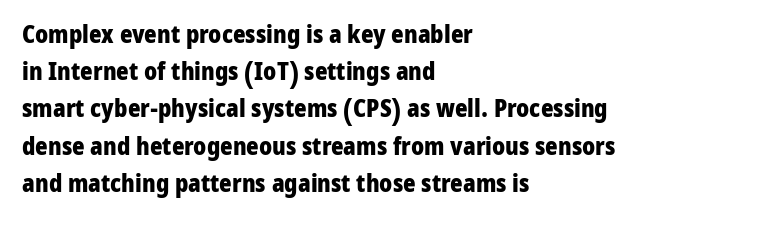
The image shows 24 px bold type, upright; set left-aligned, normal line spacing (1.55x), normal letter spacing, not underlined.
